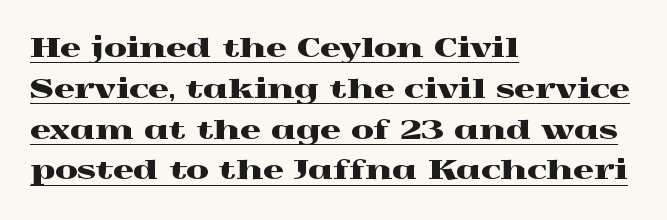
Q: Is the text italic (slanted)? A: No, it is upright.
Q: Is the text underlined? A: Yes.
Q: How is the paragraph aligned? A: Left-aligned.
Q: Is the spacing between letters normal or unusually wide? A: Normal.
Q: Is the spacing between lines tight, normal or loose? A: Normal.
